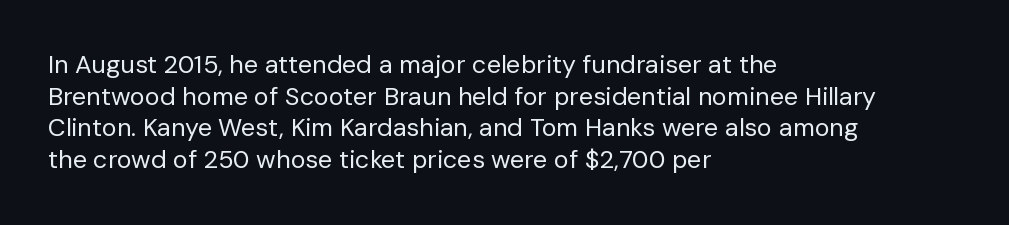
{"italic": "no", "bold": "no", "underline": "no", "align": "left", "line_spacing": "normal", "line_spacing_ratio": 1.27, "letter_spacing": "normal", "letter_spacing_em": 0.0, "glyph_px": 25}
